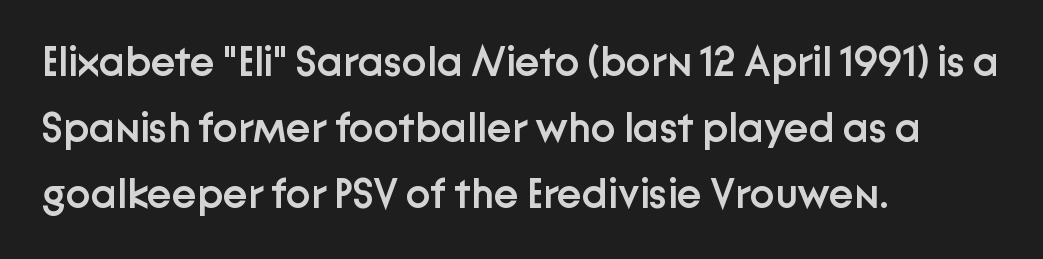
{"serif": "no", "italic": "no", "bold": "semi", "weight": "semibold", "width": "normal", "stroke_contrast": "low", "x_height": "medium", "monospaced": "no", "underline": "no", "align": "left", "line_spacing": "normal", "line_spacing_ratio": 1.57, "letter_spacing": "normal", "letter_spacing_em": 0.0, "glyph_px": 42}
